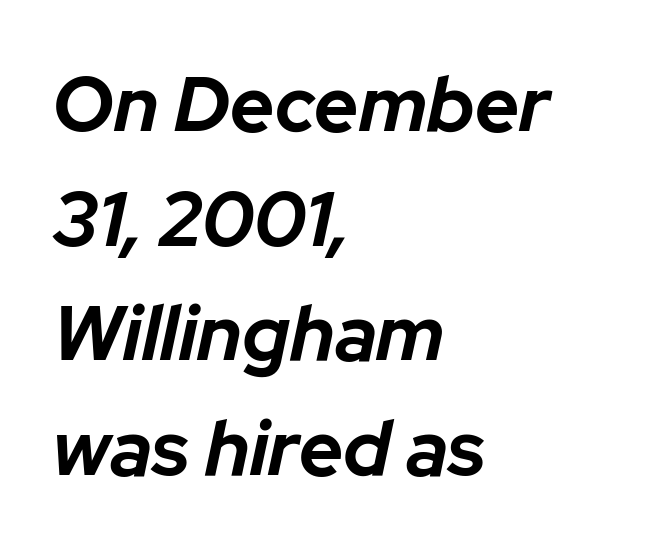
The image shows 77 px bold type, italic (leaning right); set left-aligned, normal line spacing (1.49x), normal letter spacing, not underlined; low stroke contrast and a medium x-height.
